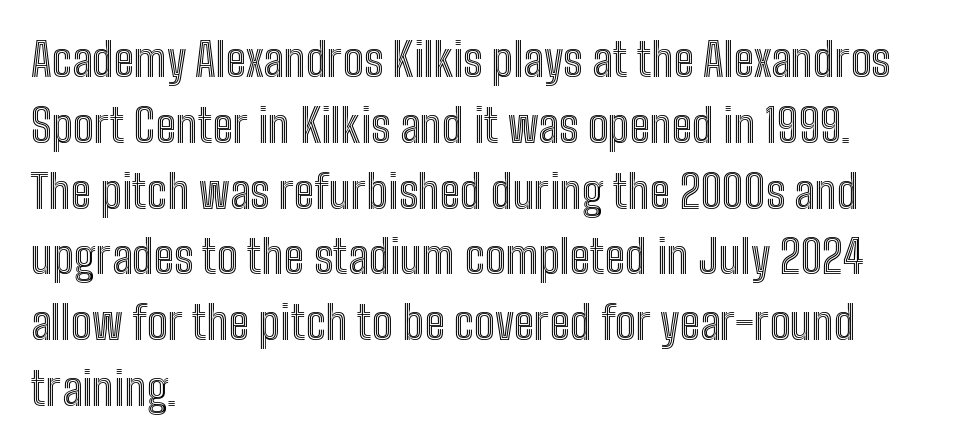
The image shows 46 px condensed type, upright; set left-aligned, normal line spacing (1.43x), normal letter spacing, not underlined; a medium x-height.
